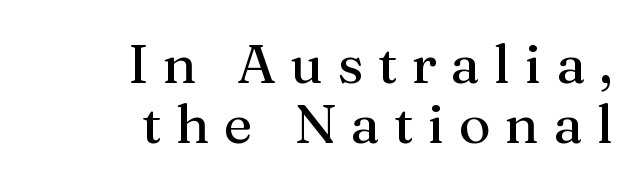
{"serif": "yes", "italic": "no", "bold": "no", "weight": "regular", "width": "normal", "stroke_contrast": "medium", "x_height": "medium", "monospaced": "no", "underline": "no", "align": "right", "line_spacing": "tight", "line_spacing_ratio": 1.09, "letter_spacing": "wide", "letter_spacing_em": 0.26, "glyph_px": 55}
